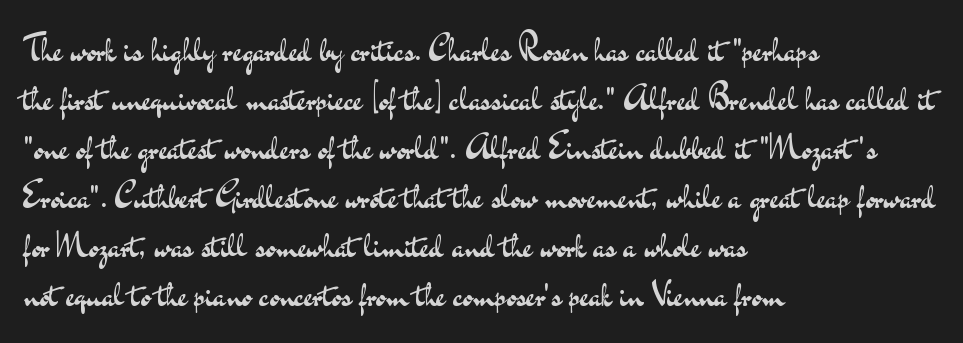
{"serif": "no", "bold": "no", "weight": "regular", "width": "wide", "stroke_contrast": "medium", "x_height": "small", "monospaced": "no", "underline": "no", "align": "left", "line_spacing": "normal", "line_spacing_ratio": 1.4, "letter_spacing": "normal", "letter_spacing_em": 0.0, "glyph_px": 35}
